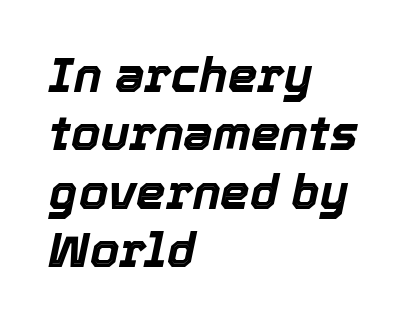
{"italic": "yes", "lean": "right", "slant_degrees": 12, "bold": "yes", "weight": "bold", "width": "normal", "x_height": "medium", "monospaced": "no", "underline": "no", "align": "left", "line_spacing_ratio": 1.24, "letter_spacing": "normal", "letter_spacing_em": 0.0, "glyph_px": 47}
